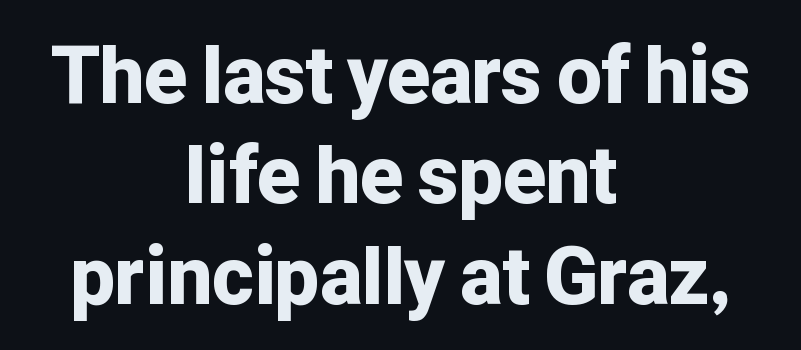
The tracking reads as untouched default to a designer's eye. This sample has the flowing, uneven cadence of proportional lettering. The typesetting leans heavy: a genuine bold. The typography opts for an upright posture over an oblique one.
